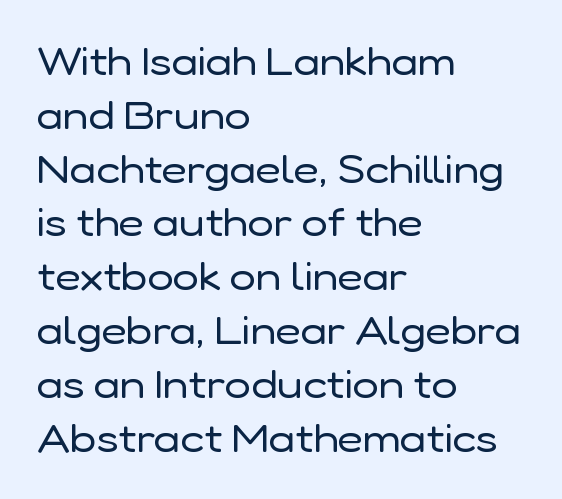
Baseline-to-baseline distance is the conventional proportion of letter height. Every row of glyphs begins at an identical x-position on the left. Nothing sits at the stroke ends, so this counts as sans-serif. The space directly below the letters is spotless. In terms of letterspacing, this is plain default setting.
